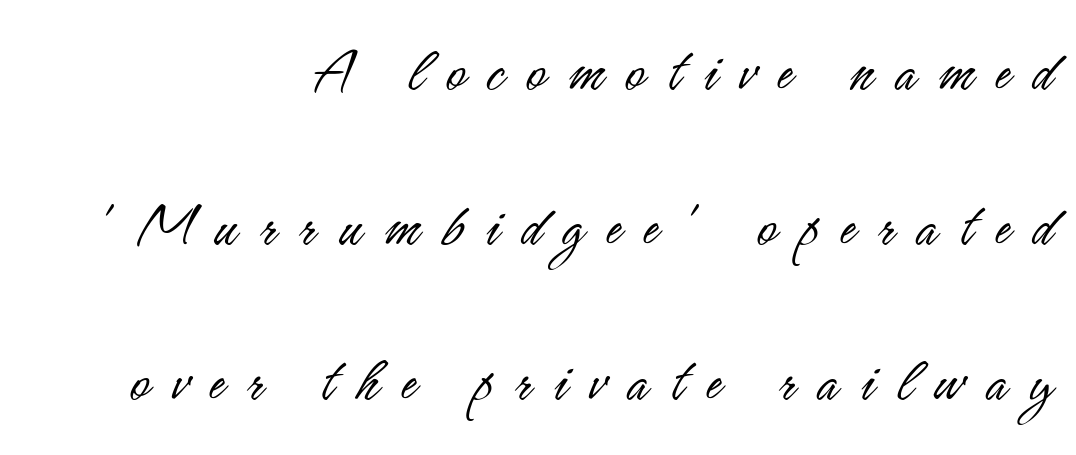
The image shows 66 px light, condensed sans-serif type; set right-aligned, loose line spacing (2.35x), unusually wide letter spacing (+0.34 em), not underlined; low stroke contrast and a small x-height.
